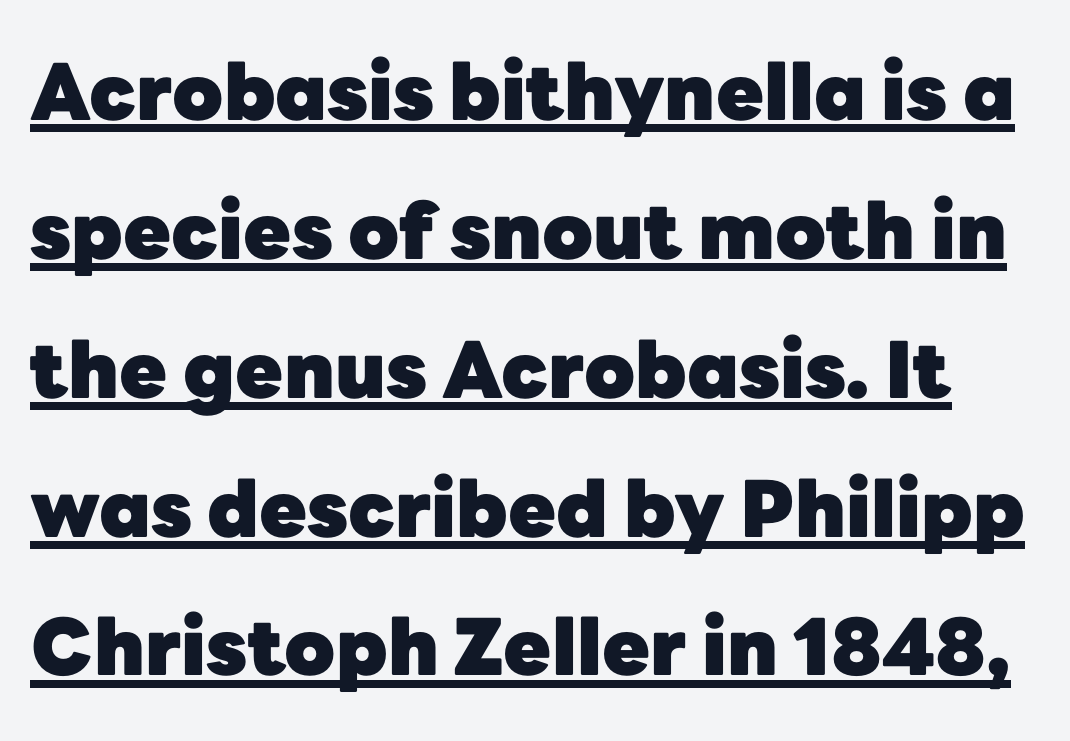
{"serif": "no", "italic": "no", "bold": "yes", "weight": "heavy", "width": "normal", "stroke_contrast": "low", "x_height": "medium", "monospaced": "no", "underline": "yes", "line_spacing_ratio": 1.78, "letter_spacing": "normal", "letter_spacing_em": 0.0, "glyph_px": 78}
